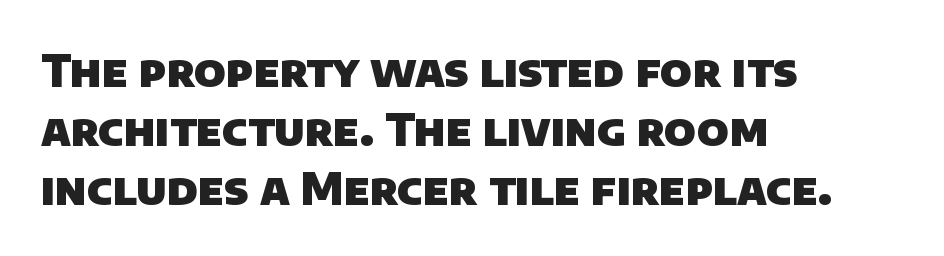
The image shows 44 px heavy sans-serif type; set left-aligned, normal line spacing (1.34x), normal letter spacing, not underlined; low stroke contrast and a large x-height.
